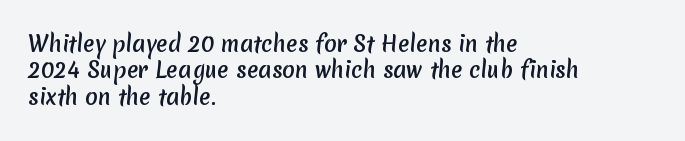
Q: Is the text underlined? A: No.
Q: How is the paragraph aligned? A: Left-aligned.
Q: Is the spacing between letters normal or unusually wide? A: Normal.
Q: Is the spacing between lines tight, normal or loose? A: Normal.
